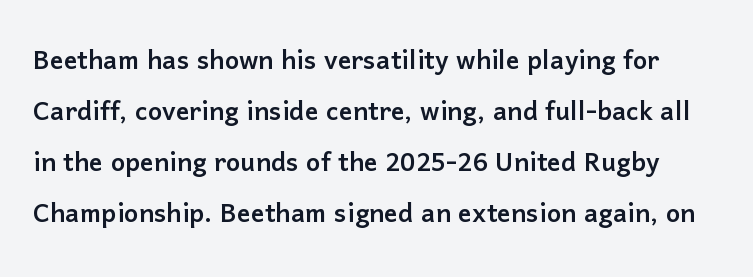
The image shows 34 px sans-serif type, upright; set normal line spacing (1.5x), normal letter spacing, not underlined; low stroke contrast and a medium x-height.
